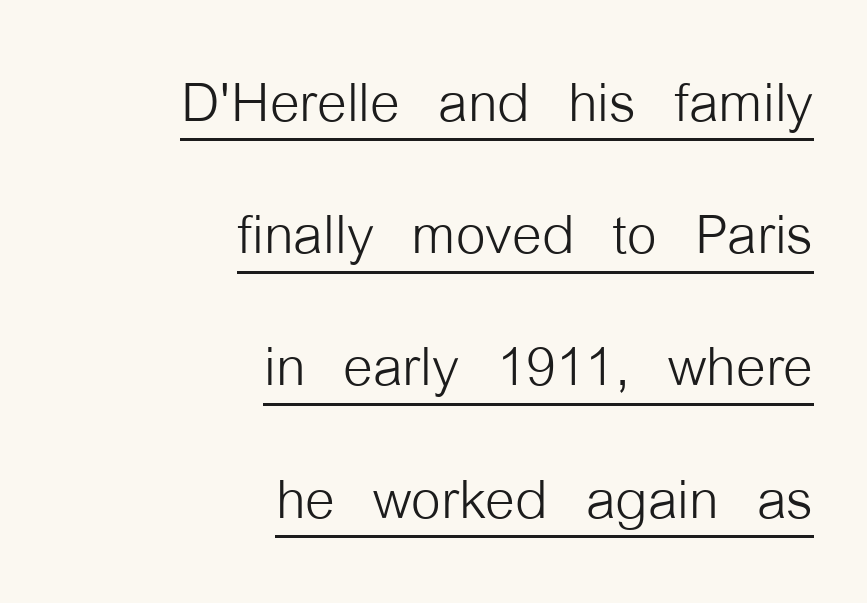
Q: Is the text bold? A: No.
Q: Is the text italic (slanted)? A: No, it is upright.
Q: Is the typeface a serif or a sans-serif typeface? A: Sans-serif.
Q: Is the text underlined? A: Yes.
Q: How is the paragraph aligned? A: Right-aligned.
Q: Is the spacing between letters normal or unusually wide? A: Normal.
Q: Width (condensed, normal, or wide)? A: Condensed.
Q: Stroke contrast? A: Low.
Q: x-height? A: Medium.
Q: Monospaced? A: No.
